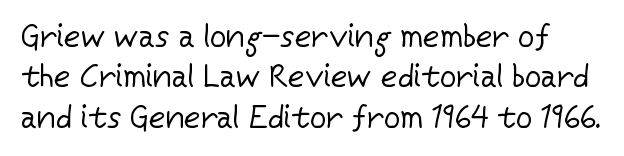
{"serif": "no", "italic": "no", "bold": "no", "weight": "regular", "width": "normal", "stroke_contrast": "low", "x_height": "medium", "monospaced": "no", "underline": "no", "line_spacing": "normal", "line_spacing_ratio": 1.26, "letter_spacing": "normal", "letter_spacing_em": 0.0, "glyph_px": 32}
